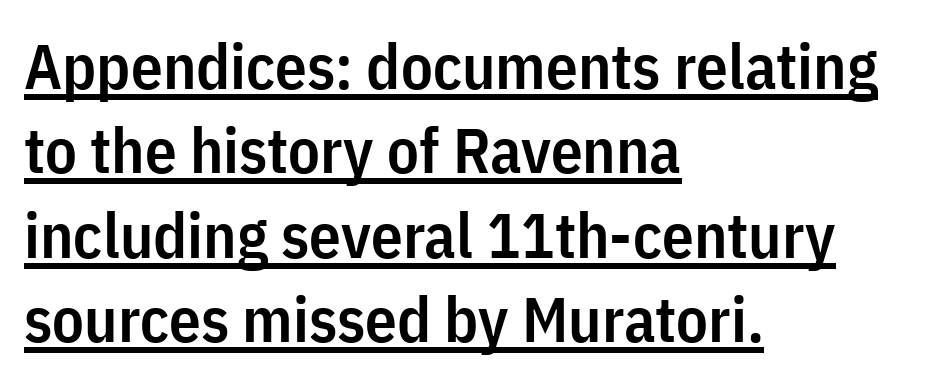
Notice how descenders clear the ascenders below comfortably — that's standard leading. Line starts are locked; line ends wander. Tracking value appears to be zero — textbook default spacing. Unlike italic type, these characters show no tilt at all. Firm but not heavy-handed strokes: this text is semibold.
